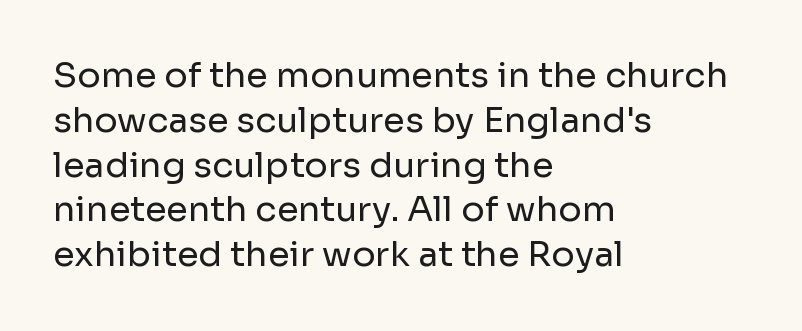
Alignment: flush left. Clear beneath every line of the passage. Posture: straight, roman, zero tilt. This reads as an unemphasized weight, regular at the heaviest. A typesetter would label this face a sans. Honestly, the letter spacing is just normal — you wouldn't notice it.
